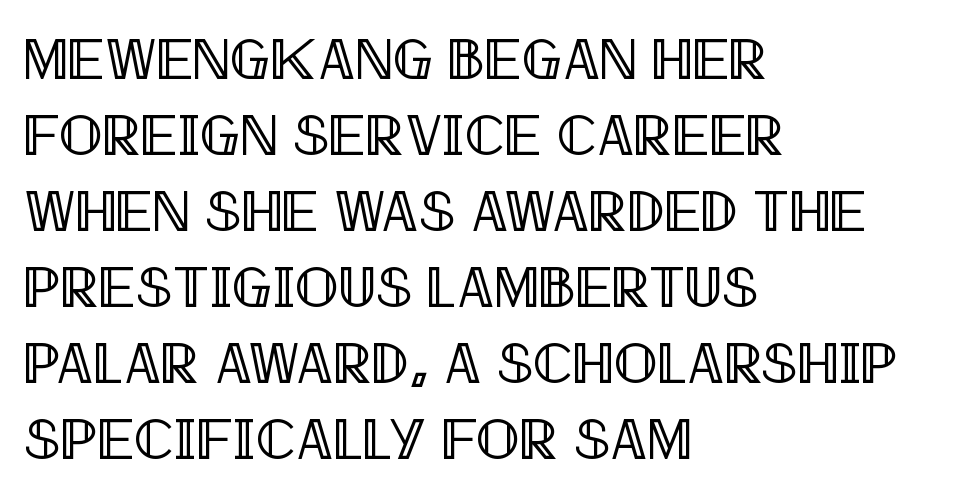
Q: Is the text italic (slanted)? A: No, it is upright.
Q: Is the text underlined? A: No.
Q: How is the paragraph aligned? A: Left-aligned.
Q: Is the spacing between letters normal or unusually wide? A: Normal.
Q: Is the spacing between lines tight, normal or loose? A: Normal.
Q: Width (condensed, normal, or wide)? A: Condensed.
Q: x-height? A: Large.
Q: Monospaced? A: No.
